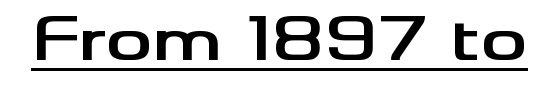
{"serif": "no", "italic": "no", "bold": "yes", "weight": "bold", "width": "wide", "stroke_contrast": "medium", "x_height": "small", "monospaced": "no", "underline": "yes", "letter_spacing": "normal", "letter_spacing_em": 0.0, "glyph_px": 59}
